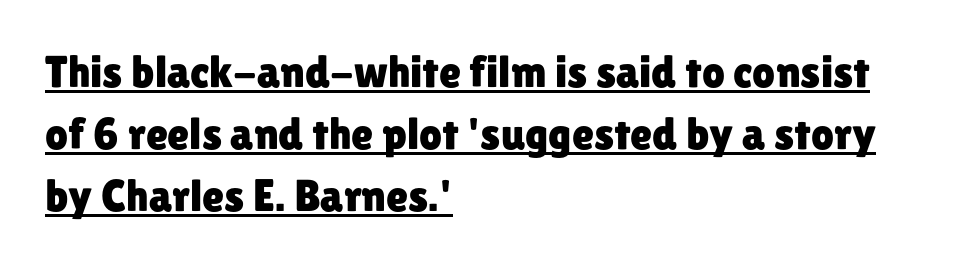
The image shows 45 px sans-serif type, upright; set left-aligned, normal line spacing (1.38x), normal letter spacing, underlined; low stroke contrast and a medium x-height.
